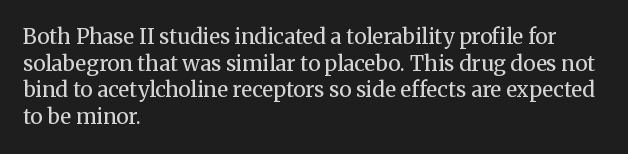
The image shows 21 px text type, upright; set left-aligned, normal line spacing (1.27x), normal letter spacing, not underlined.
